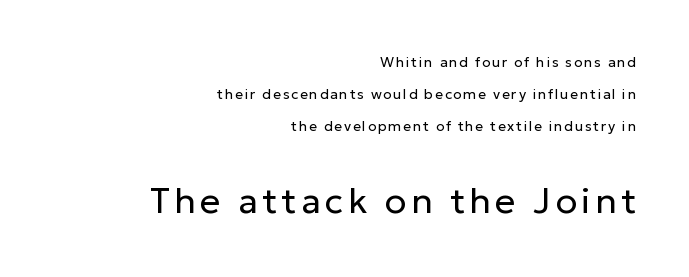
This sample trades compactness for vertical openness between lines. Each letter keeps its own natural width here, so spacing adapts to shape. The compositor pushed each line to the right boundary. The later block is typeset at a bigger size than the earlier block. The zone under the glyphs is completely vacant.
